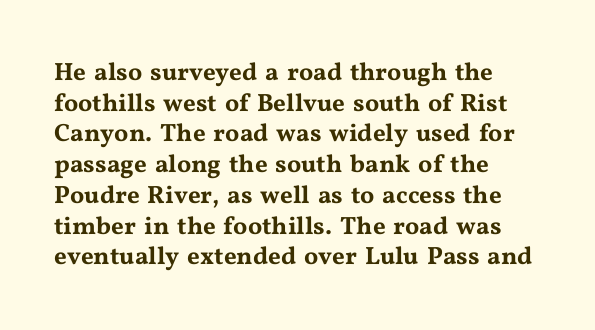
The image shows 25 px text type, upright; set left-aligned, line spacing 1.23x, normal letter spacing, not underlined.
